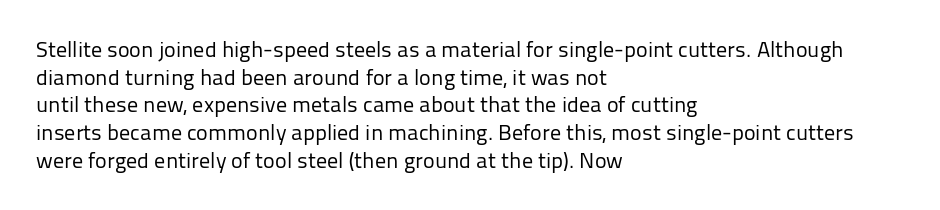
The image shows 22 px text type, upright; set left-aligned, normal line spacing (1.26x), normal letter spacing, not underlined.
